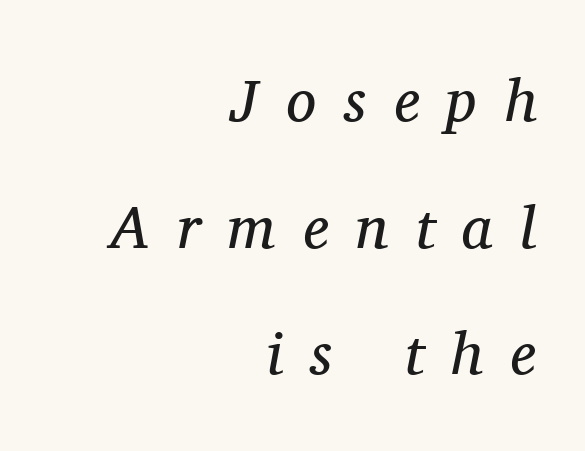
Q: Is the text bold? A: No.
Q: Is the text italic (slanted)? A: Yes, it leans right by about 11 degrees.
Q: Is the typeface a serif or a sans-serif typeface? A: Serif.
Q: Is the text underlined? A: No.
Q: How is the paragraph aligned? A: Right-aligned.
Q: Is the spacing between letters normal or unusually wide? A: Unusually wide.
Q: Is the spacing between lines tight, normal or loose? A: Loose.
Q: Width (condensed, normal, or wide)? A: Normal.
Q: Stroke contrast? A: Medium.
Q: x-height? A: Medium.
Q: Monospaced? A: No.
